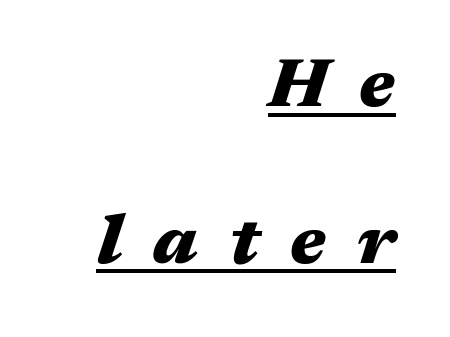
{"italic": "yes", "lean": "right", "slant_degrees": 17, "bold": "yes", "weight": "heavy", "width": "wide", "stroke_contrast": "medium", "x_height": "medium", "monospaced": "no", "underline": "yes", "align": "right", "line_spacing": "loose", "line_spacing_ratio": 2.27, "letter_spacing": "wide", "letter_spacing_em": 0.45, "glyph_px": 69}
